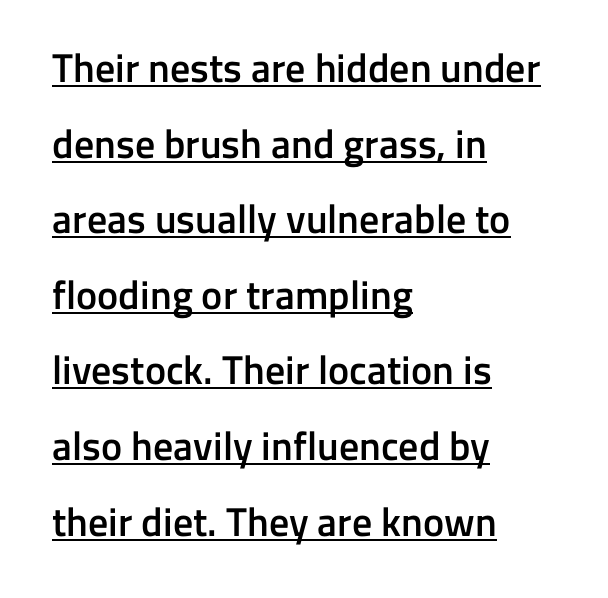
Quick note: underline on. These lines were composed using upright roman letters. Honestly, the letter spacing is just normal — you wouldn't notice it. Visually the block forms a straight wall on the left and a jagged coastline on the right. Look at the stroke-to-counter ratio: somewhat heavy, a semibold.
